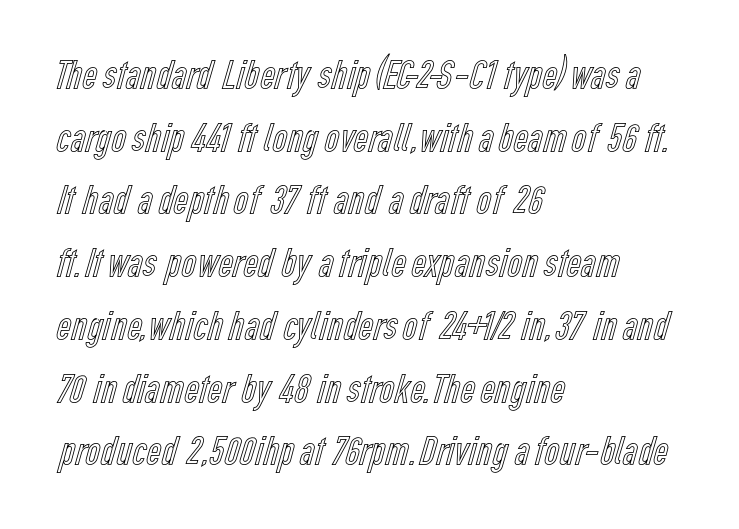
{"width": "condensed", "x_height": "medium", "monospaced": "no", "underline": "no", "align": "left", "line_spacing": "normal", "line_spacing_ratio": 1.53, "letter_spacing": "normal", "letter_spacing_em": 0.0, "glyph_px": 41}
